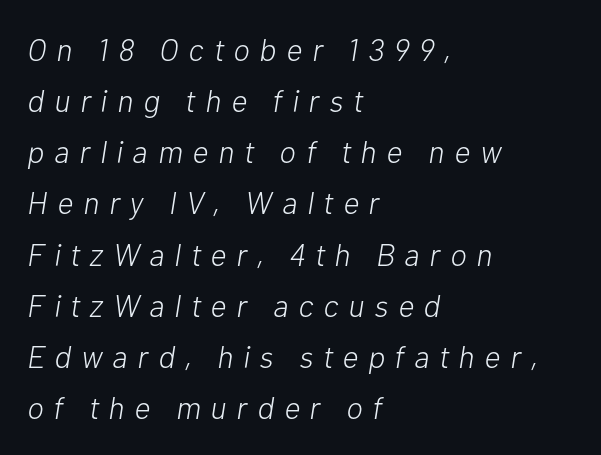
Does the leading feel generous? No, just average. No heavy texture on the line: the type isn't bold. Varying glyph widths throughout — classic text-font behaviour. Observe the wide spacing: letters keep a clear distance from each other. The face used here has a pronounced slope to its letters.
